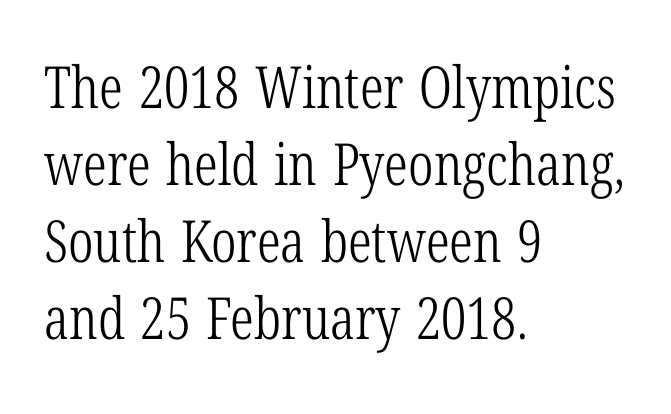
Q: Is the text bold? A: No.
Q: Is the text italic (slanted)? A: No, it is upright.
Q: Is the typeface a serif or a sans-serif typeface? A: Serif.
Q: Is the text underlined? A: No.
Q: How is the paragraph aligned? A: Left-aligned.
Q: Is the spacing between letters normal or unusually wide? A: Normal.
Q: Is the spacing between lines tight, normal or loose? A: Normal.
Q: Width (condensed, normal, or wide)? A: Condensed.
Q: Stroke contrast? A: Low.
Q: x-height? A: Medium.
Q: Monospaced? A: No.
